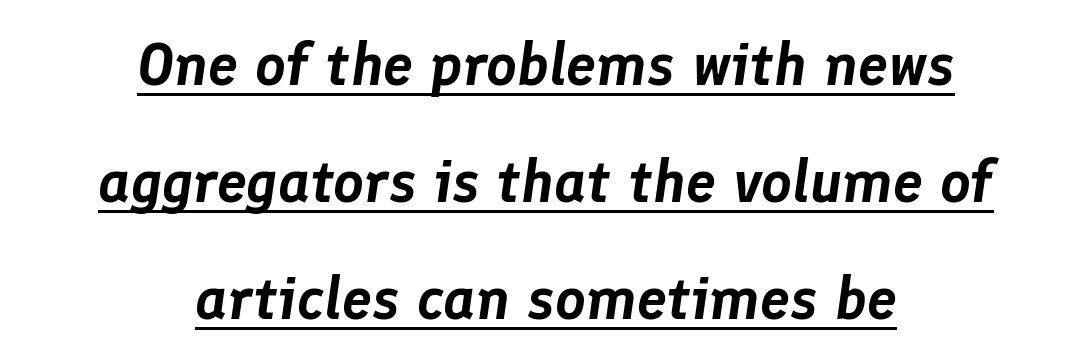
{"italic": "yes", "lean": "right", "slant_degrees": 8, "width": "normal", "stroke_contrast": "low", "x_height": "medium", "monospaced": "no", "underline": "yes", "align": "center", "line_spacing": "loose", "line_spacing_ratio": 1.95, "letter_spacing": "normal", "letter_spacing_em": 0.0, "glyph_px": 60}
